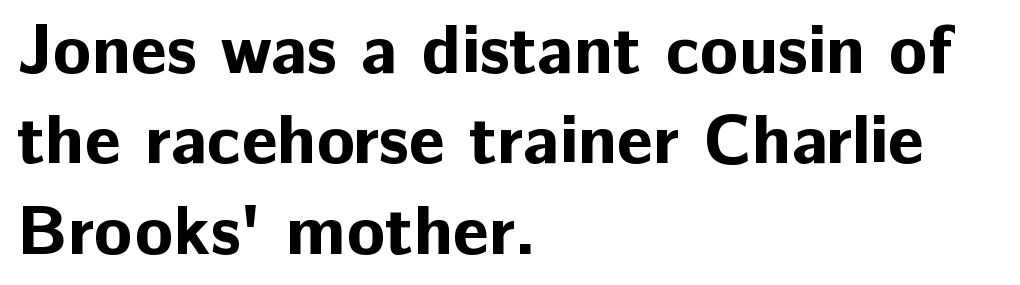
The vertical gap from one line to the next is medium. Short and long lines alike share a common starting point at left. Is this a sans? Yes — the strokes have no serifs. Upright lettering throughout. Descender tails drop into unmarked territory.
